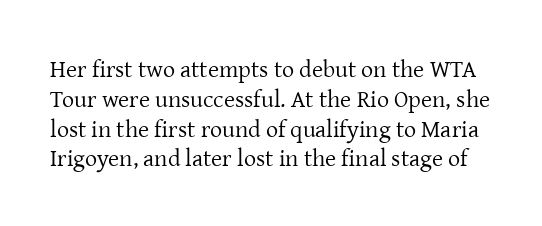
No letter is thick-stroked: the sample isn't bold. Honestly, the letter spacing is just normal — you wouldn't notice it. Each row of text sits above clean, open space. Posture: straight, roman, zero tilt.
